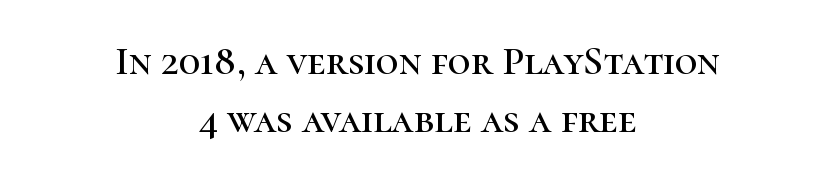
The image shows 40 px serif type, upright; set centered, normal line spacing (1.46x), normal letter spacing, not underlined; high stroke contrast and a medium x-height.
